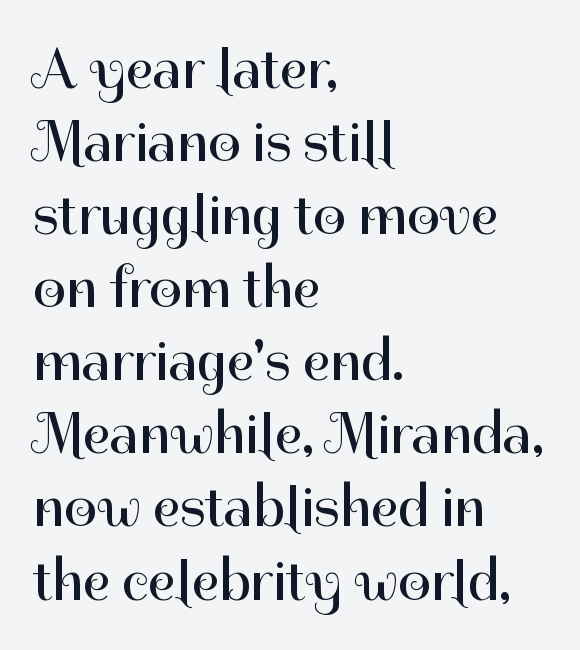
Q: Is the text bold? A: No.
Q: Is the text italic (slanted)? A: No, it is upright.
Q: Is the typeface a serif or a sans-serif typeface? A: Sans-serif.
Q: Is the text underlined? A: No.
Q: How is the paragraph aligned? A: Left-aligned.
Q: Is the spacing between letters normal or unusually wide? A: Normal.
Q: Is the spacing between lines tight, normal or loose? A: Normal.
Q: Width (condensed, normal, or wide)? A: Normal.
Q: Stroke contrast? A: High.
Q: x-height? A: Medium.
Q: Monospaced? A: No.
